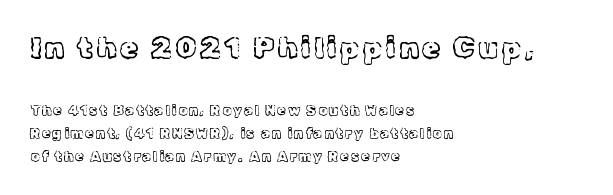
Q: Is the text bold? A: No.
Q: Is the text italic (slanted)? A: No, it is upright.
Q: Is the typeface a serif or a sans-serif typeface? A: Serif.
Q: Is the text underlined? A: No.
Q: How is the paragraph aligned? A: Left-aligned.
Q: Is the spacing between lines tight, normal or loose? A: Normal.
Q: Which block of text is set in a larger size, the first (top) or the second (bottom)? A: The first (top) one.
Q: Width (condensed, normal, or wide)? A: Normal.
Q: x-height? A: Medium.
Q: Monospaced? A: No.
